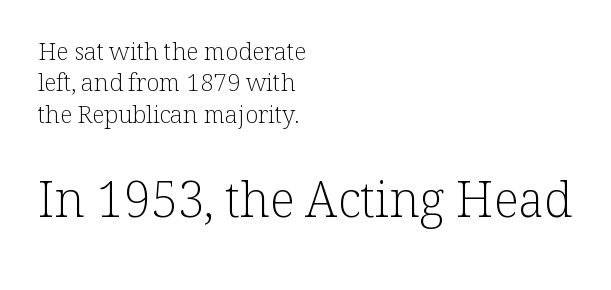
The image shows 49 px light serif type, upright; set left-aligned, normal line spacing (1.31x), normal letter spacing, not underlined; the second (bottom) block is 2.04x larger; low stroke contrast and a medium x-height.
